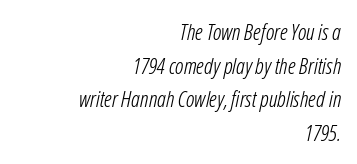
Q: Is the text bold? A: No.
Q: Is the text italic (slanted)? A: Yes, it leans right by about 12 degrees.
Q: Is the text underlined? A: No.
Q: How is the paragraph aligned? A: Right-aligned.
Q: Is the spacing between letters normal or unusually wide? A: Normal.
Q: Is the spacing between lines tight, normal or loose? A: Normal.
